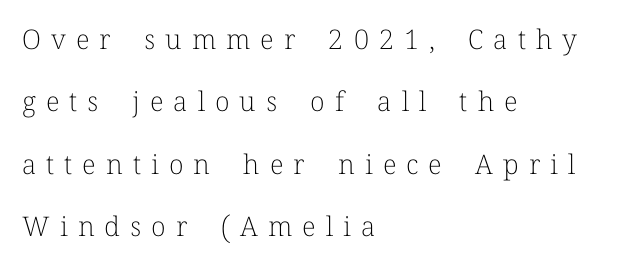
Vertical spacing — loose. Each line starts at the same left margin while the right side varies. The weight would be labelled regular, book, light, or lighter still. Each word looks stretched out because of the extra space between its letters.
